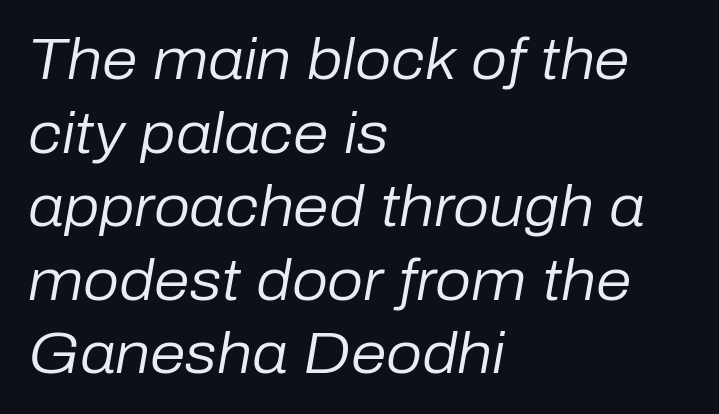
The image shows 57 px regular-weight type, italic (leaning right); set left-aligned, normal line spacing (1.29x), normal letter spacing, not underlined; low stroke contrast and a medium x-height.
